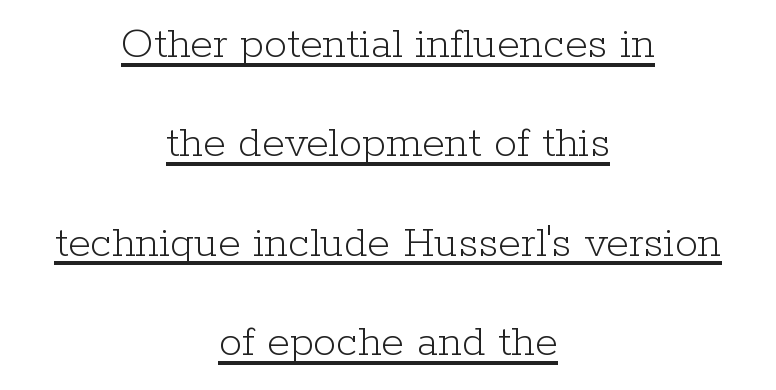
{"serif": "yes", "italic": "no", "bold": "no", "weight": "light", "width": "normal", "stroke_contrast": "low", "x_height": "medium", "monospaced": "no", "underline": "yes", "align": "center", "line_spacing": "loose", "line_spacing_ratio": 2.16, "letter_spacing": "normal", "letter_spacing_em": 0.0, "glyph_px": 46}
